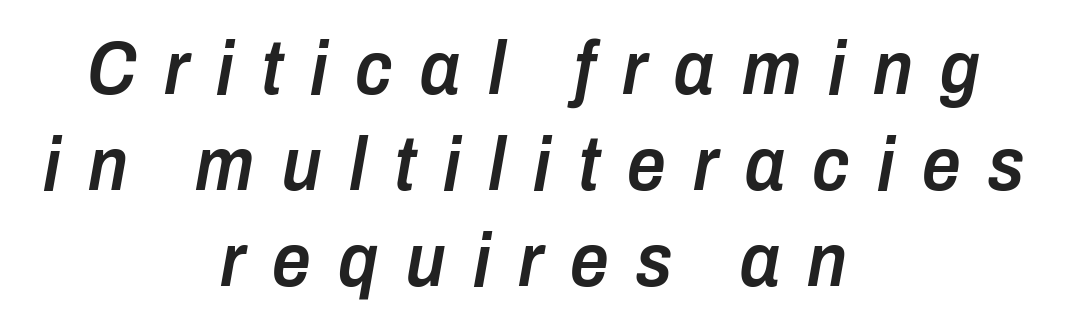
Layout note: lines centered. This rendering features lettering with no underline. Think of a printed novel: that variable character pitch is what you see here. The face used here is a semibold: visibly heavier than regular, lighter than bold.
